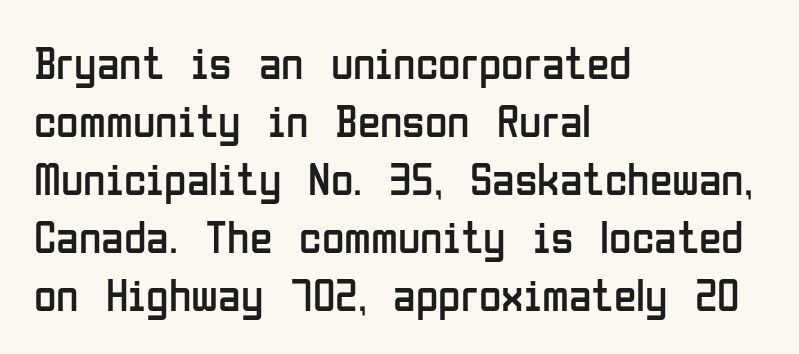
The line-height multiplier appears to be the usual default. Tall strokes in this sample are plumb rather than angled. A bare baseline throughout the passage. Nothing heavy about these letters — not bold at all. This rendering uses left alignment, leaving the right contour irregular.
